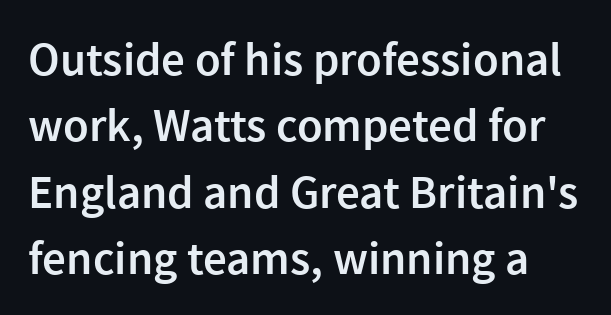
Q: Is the text bold? A: Semi-bold.
Q: Is the text italic (slanted)? A: No, it is upright.
Q: Is the typeface a serif or a sans-serif typeface? A: Sans-serif.
Q: Is the text underlined? A: No.
Q: Is the spacing between letters normal or unusually wide? A: Normal.
Q: Is the spacing between lines tight, normal or loose? A: Normal.
Q: Width (condensed, normal, or wide)? A: Normal.
Q: x-height? A: Medium.
Q: Monospaced? A: No.
